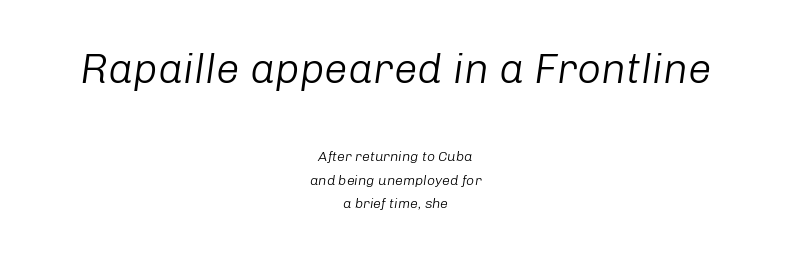
{"italic": "yes", "lean": "right", "slant_degrees": 8, "bold": "no", "weight": "light", "width": "normal", "stroke_contrast": "low", "x_height": "medium", "monospaced": "no", "underline": "no", "align": "center", "line_spacing": "normal", "line_spacing_ratio": 1.68, "letter_spacing": "normal", "letter_spacing_em": 0.0, "larger_block": "first", "size_ratio": 3.0, "glyph_px": 42}
